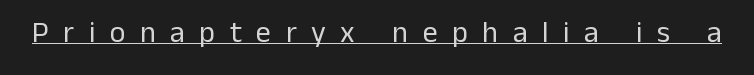
The image shows 30 px regular-weight sans-serif type, upright; set unusually wide letter spacing (+0.48 em), underlined; low stroke contrast and a medium x-height.
